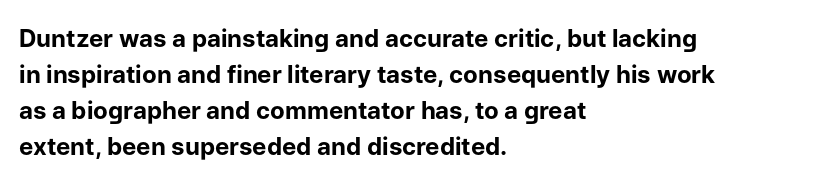
{"italic": "no", "bold": "yes", "underline": "no", "align": "left", "line_spacing": "normal", "line_spacing_ratio": 1.5, "letter_spacing": "normal", "letter_spacing_em": 0.0, "glyph_px": 24}
